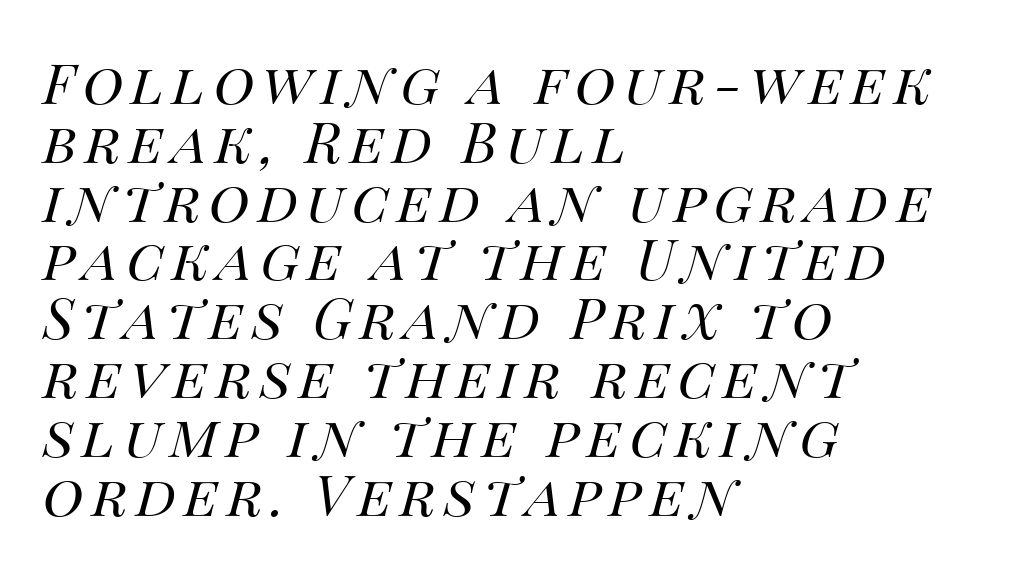
The typeface has the unassuming heft of standard copy or less. Posture: slanted. The passage is arranged the way most books set body copy — flush left. The baseline area is clear. Do the characters align in a grid? No, the font is proportional. Whoever set this chose condensed vertical rhythm over breathing room.
